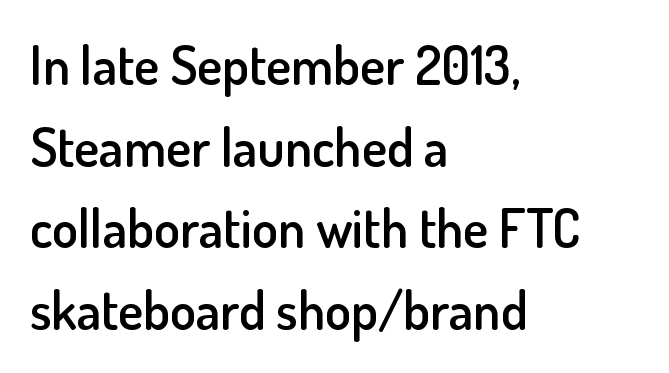
{"serif": "no", "italic": "no", "bold": "semi", "weight": "semibold", "width": "normal", "stroke_contrast": "low", "x_height": "small", "monospaced": "no", "underline": "no", "align": "left", "line_spacing": "normal", "line_spacing_ratio": 1.54, "letter_spacing": "normal", "letter_spacing_em": 0.0, "glyph_px": 53}
